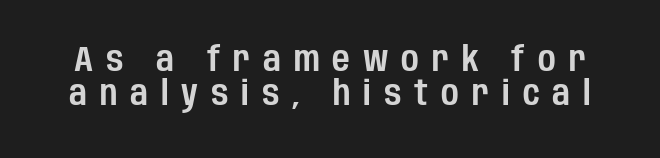
This sample uses expanded letter spacing, leaving extra air between glyphs. Nope, not italic — everything's standing straight. The characters display no serif detailing; their extremities are plain. Plain, unruled lines of type. Interline gaps are noticeably narrow in this sample. The passage shown is typed in a proportional face where columns would drift.
